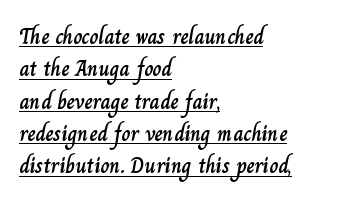
{"underline": "yes", "align": "left", "line_spacing": "normal", "line_spacing_ratio": 1.47, "letter_spacing": "normal", "letter_spacing_em": 0.0, "glyph_px": 22}
